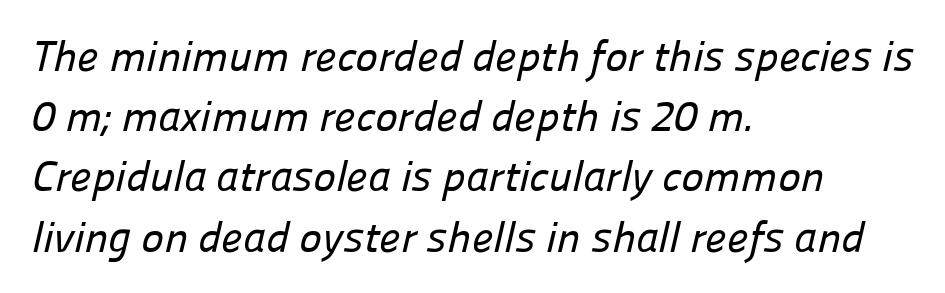
The image shows 43 px sans-serif type; set left-aligned, normal line spacing (1.4x), normal letter spacing, not underlined; low stroke contrast and a medium x-height.
